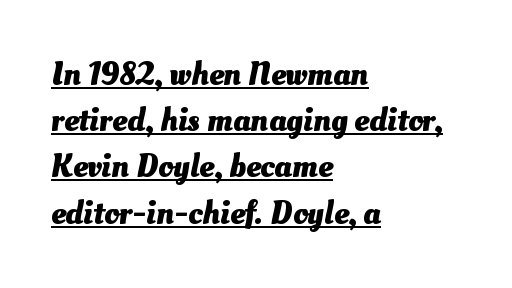
Q: Is the text bold? A: Yes.
Q: Is the text underlined? A: Yes.
Q: How is the paragraph aligned? A: Left-aligned.
Q: Is the spacing between letters normal or unusually wide? A: Normal.
Q: Is the spacing between lines tight, normal or loose? A: Normal.
Q: Width (condensed, normal, or wide)? A: Normal.
Q: Stroke contrast? A: Medium.
Q: x-height? A: Small.
Q: Monospaced? A: No.
